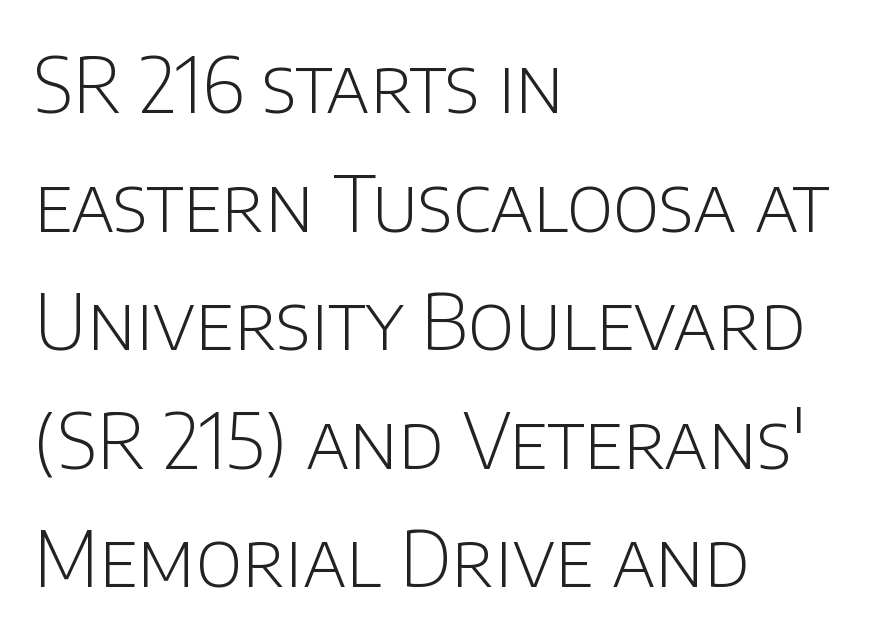
The block of text has a typical density, with ordinary space between rows. The glyphs are unaccompanied by any horizontal stroke below them. Stem width sits at or under what a default text font uses. Nothing sits at the stroke ends, so this counts as sans-serif. Each line starts at the same left margin while the right side varies. These lines are rendered in a variable-pitch font.
